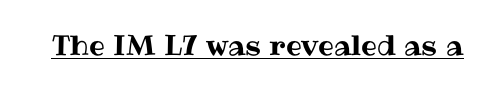
{"italic": "no", "width": "normal", "stroke_contrast": "medium", "x_height": "medium", "monospaced": "no", "underline": "yes", "letter_spacing": "normal", "letter_spacing_em": 0.0, "glyph_px": 28}
